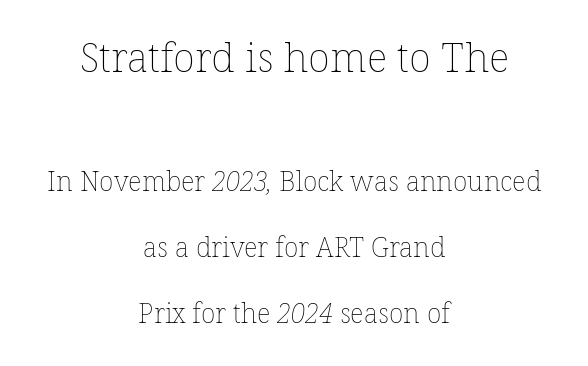
{"bold": "no", "weight": "thin", "width": "normal", "stroke_contrast": "low", "x_height": "medium", "monospaced": "no", "underline": "no", "align": "center", "line_spacing": "loose", "line_spacing_ratio": 2.46, "letter_spacing": "normal", "letter_spacing_em": 0.0, "larger_block": "first", "size_ratio": 1.52, "glyph_px": 41}
